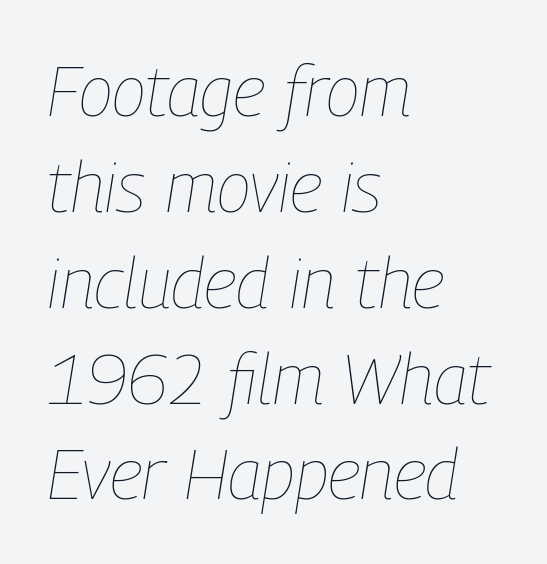
{"italic": "yes", "lean": "right", "slant_degrees": 9, "bold": "no", "weight": "thin", "width": "condensed", "stroke_contrast": "low", "x_height": "medium", "monospaced": "no", "underline": "no", "align": "left", "line_spacing": "normal", "line_spacing_ratio": 1.35, "letter_spacing": "normal", "letter_spacing_em": 0.0, "glyph_px": 71}
